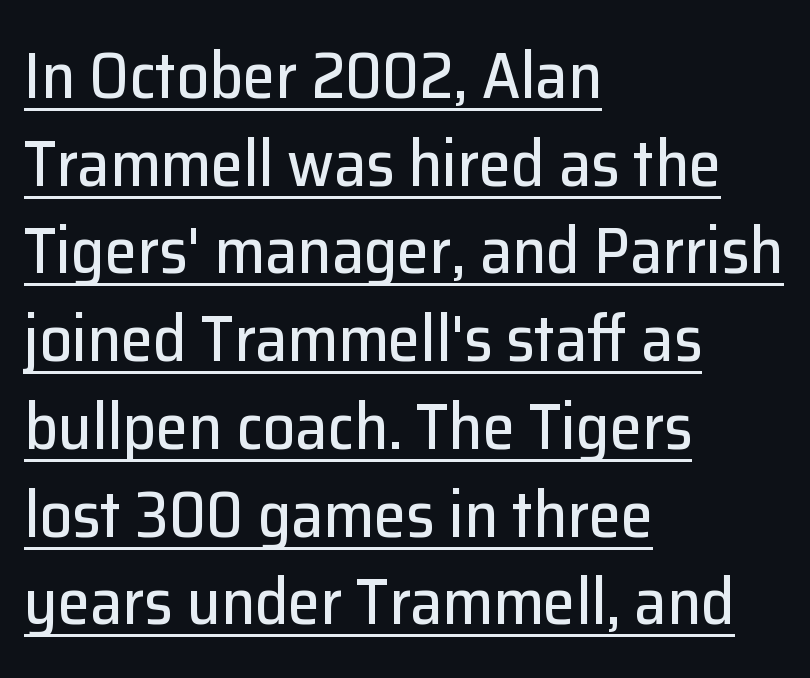
The image shows 65 px sans-serif type, upright; set left-aligned, normal line spacing (1.35x), normal letter spacing, underlined; low stroke contrast and a medium x-height.
